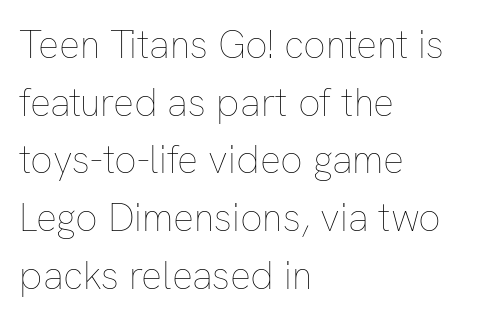
{"italic": "no", "bold": "no", "weight": "thin", "width": "normal", "stroke_contrast": "low", "x_height": "medium", "monospaced": "no", "underline": "no", "align": "left", "line_spacing": "normal", "line_spacing_ratio": 1.48, "letter_spacing": "normal", "letter_spacing_em": 0.0, "glyph_px": 39}
